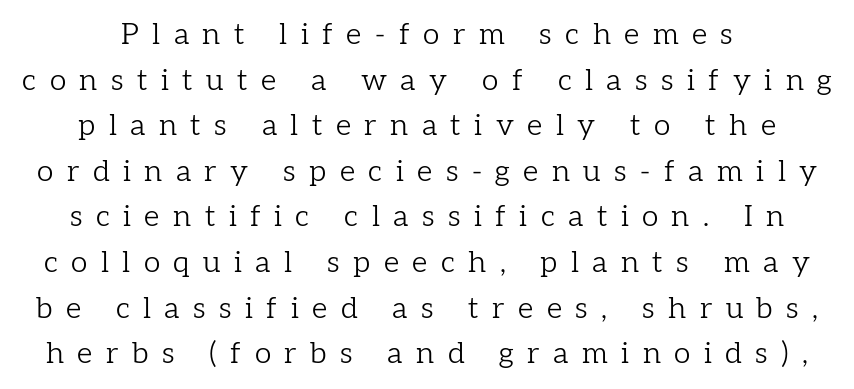
Q: Is the text bold? A: No.
Q: Is the text italic (slanted)? A: No, it is upright.
Q: Is the typeface a serif or a sans-serif typeface? A: Serif.
Q: Is the text underlined? A: No.
Q: Is the spacing between letters normal or unusually wide? A: Unusually wide.
Q: Is the spacing between lines tight, normal or loose? A: Normal.
Q: Width (condensed, normal, or wide)? A: Normal.
Q: Stroke contrast? A: Low.
Q: x-height? A: Medium.
Q: Monospaced? A: No.
